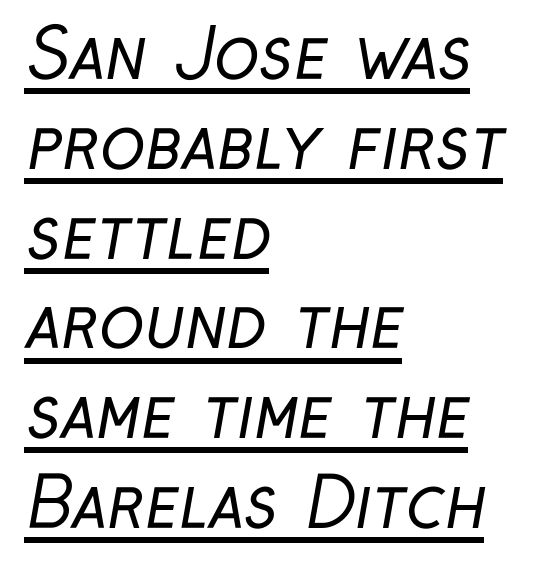
{"serif": "no", "bold": "no", "weight": "regular", "width": "condensed", "stroke_contrast": "low", "x_height": "medium", "monospaced": "no", "underline": "yes", "align": "left", "line_spacing": "normal", "line_spacing_ratio": 1.32, "letter_spacing": "normal", "letter_spacing_em": 0.0, "glyph_px": 68}
